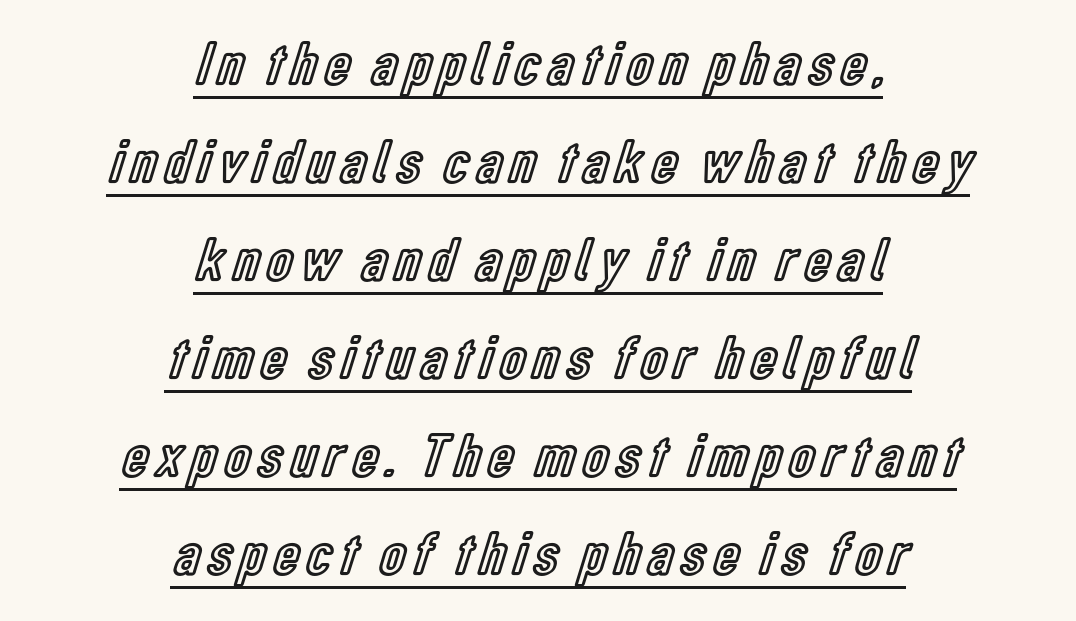
The image shows 62 px condensed type; set centered, normal line spacing (1.58x), underlined; a medium x-height.
